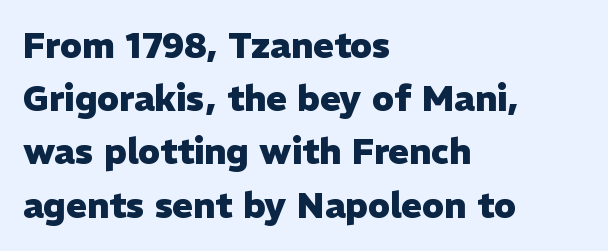
The image shows 35 px heavy sans-serif type, upright; set left-aligned, normal line spacing (1.52x), normal letter spacing, not underlined; low stroke contrast and a medium x-height.
